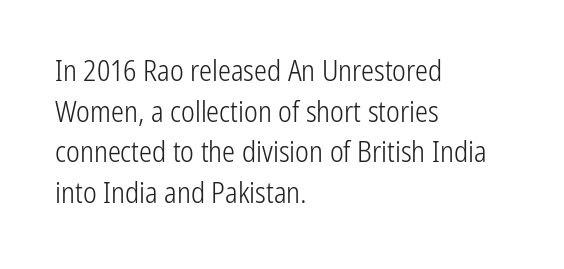
{"serif": "no", "italic": "no", "bold": "no", "weight": "light", "width": "condensed", "stroke_contrast": "low", "x_height": "medium", "monospaced": "no", "underline": "no", "align": "left", "line_spacing": "normal", "line_spacing_ratio": 1.4, "letter_spacing": "normal", "letter_spacing_em": 0.0, "glyph_px": 29}
